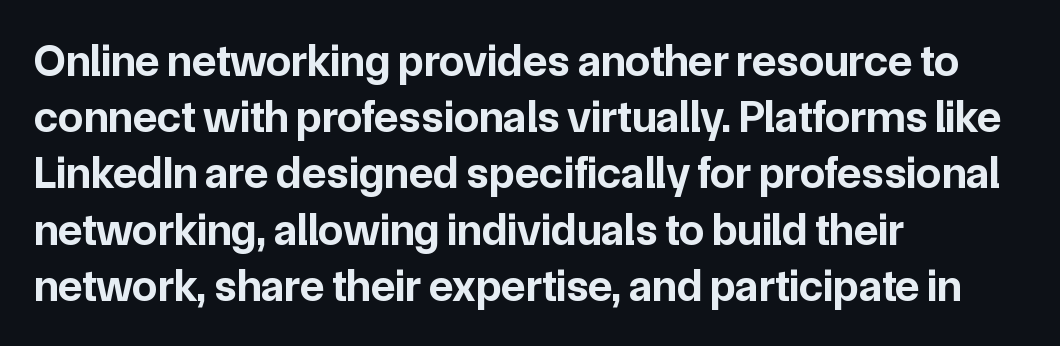
{"serif": "no", "italic": "no", "bold": "yes", "weight": "bold", "width": "normal", "stroke_contrast": "low", "x_height": "medium", "monospaced": "no", "underline": "no", "align": "left", "line_spacing": "normal", "line_spacing_ratio": 1.25, "letter_spacing": "normal", "letter_spacing_em": 0.0, "glyph_px": 45}
